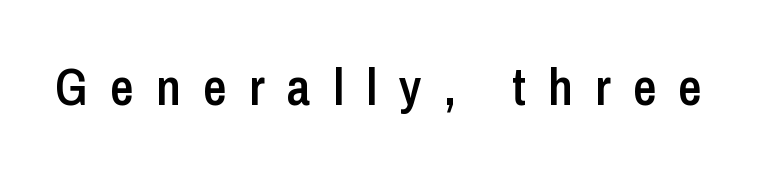
{"serif": "no", "italic": "no", "bold": "semi", "weight": "semibold", "width": "condensed", "stroke_contrast": "low", "x_height": "medium", "monospaced": "no", "underline": "no", "letter_spacing": "wide", "letter_spacing_em": 0.44, "glyph_px": 51}
